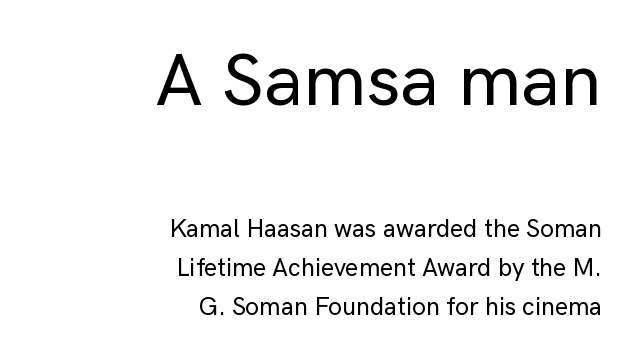
The image shows 75 px sans-serif type, upright; set right-aligned, normal line spacing (1.56x), normal letter spacing, not underlined; the first (top) block is 3.0x larger; low stroke contrast and a medium x-height.
